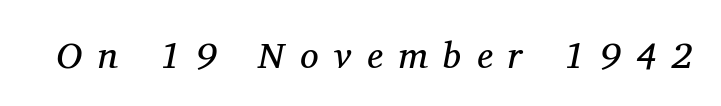
Stems and bowls with no extra thickness — not bold. Note the varied advance widths — an 'i' is clearly narrower than an 'm'. The font's italic variant was chosen for this text. A clean baseline with only descenders dipping below it. Stroke terminals: seriffed.
